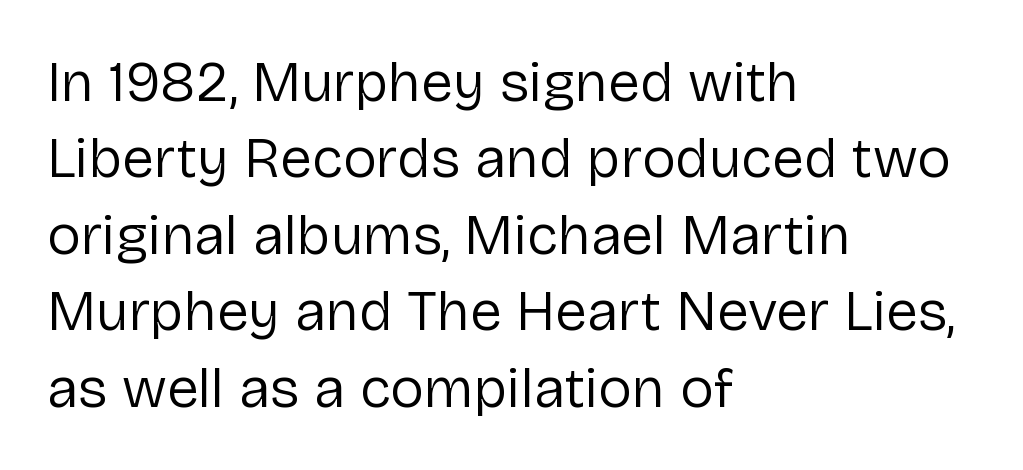
{"serif": "no", "italic": "no", "bold": "no", "weight": "regular", "width": "normal", "stroke_contrast": "low", "x_height": "medium", "monospaced": "no", "underline": "no", "align": "left", "line_spacing": "normal", "line_spacing_ratio": 1.34, "letter_spacing": "normal", "letter_spacing_em": 0.0, "glyph_px": 57}
